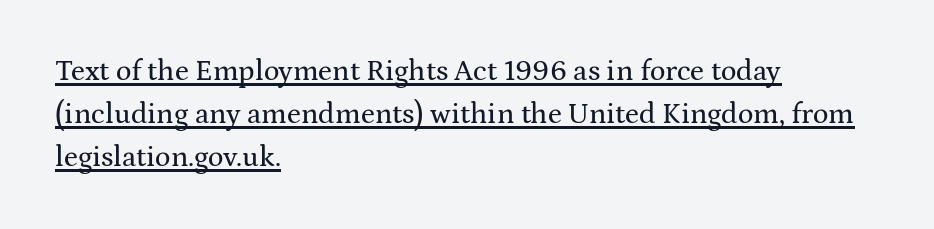
{"serif": "yes", "italic": "no", "width": "wide", "stroke_contrast": "medium", "x_height": "medium", "monospaced": "no", "underline": "yes", "align": "left", "line_spacing": "normal", "line_spacing_ratio": 1.48, "letter_spacing": "normal", "letter_spacing_em": 0.0, "glyph_px": 29}
